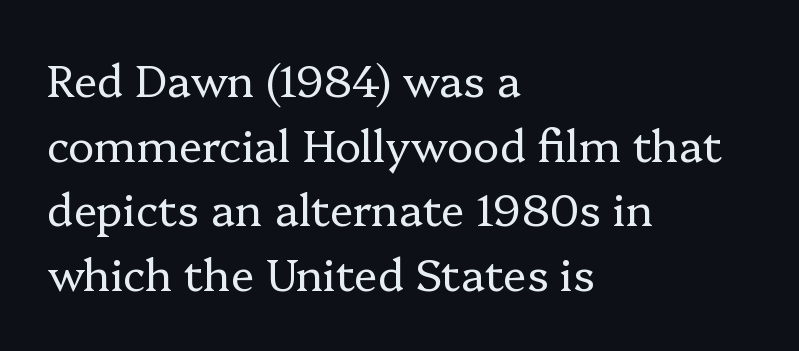
{"serif": "yes", "italic": "no", "bold": "no", "weight": "regular", "width": "normal", "stroke_contrast": "low", "x_height": "medium", "monospaced": "no", "underline": "no", "align": "left", "line_spacing": "normal", "line_spacing_ratio": 1.47, "letter_spacing": "normal", "letter_spacing_em": 0.0, "glyph_px": 44}
